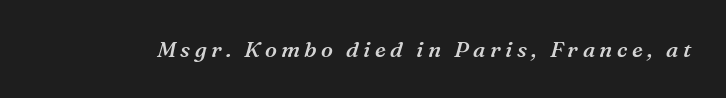
The image shows 22 px text type, italic (leaning right); set unusually wide letter spacing (+0.2 em), not underlined.
